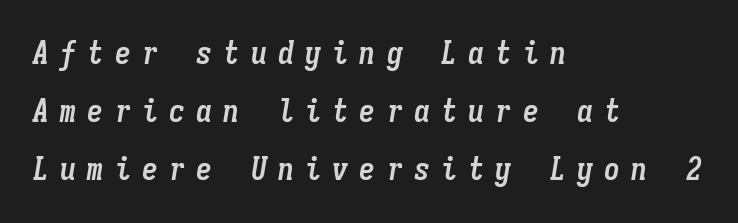
Q: Is the text bold? A: Yes.
Q: Is the text italic (slanted)? A: Yes, it leans right by about 9 degrees.
Q: Is the text underlined? A: No.
Q: How is the paragraph aligned? A: Left-aligned.
Q: Is the spacing between letters normal or unusually wide? A: Unusually wide.
Q: Width (condensed, normal, or wide)? A: Condensed.
Q: Stroke contrast? A: Low.
Q: x-height? A: Medium.
Q: Monospaced? A: Yes.
